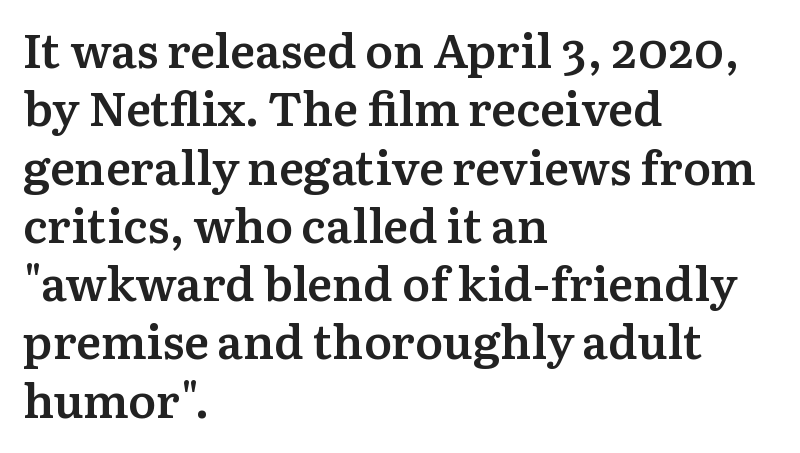
The image shows 47 px semibold serif type, upright; set left-aligned, line spacing 1.24x, normal letter spacing, not underlined; medium stroke contrast and a medium x-height.
